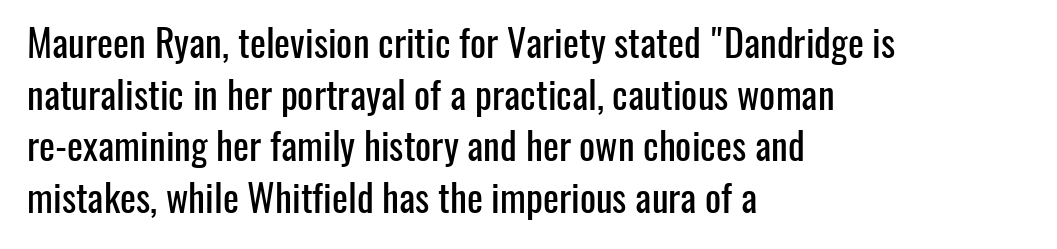
Q: Is the text italic (slanted)? A: No, it is upright.
Q: Is the typeface a serif or a sans-serif typeface? A: Sans-serif.
Q: Is the text underlined? A: No.
Q: How is the paragraph aligned? A: Left-aligned.
Q: Is the spacing between letters normal or unusually wide? A: Normal.
Q: Is the spacing between lines tight, normal or loose? A: Normal.
Q: Width (condensed, normal, or wide)? A: Condensed.
Q: Stroke contrast? A: Low.
Q: x-height? A: Medium.
Q: Monospaced? A: No.
